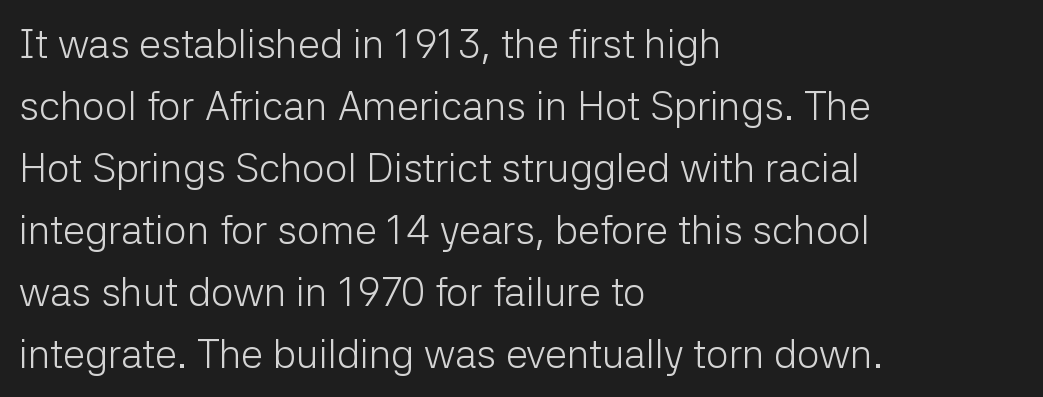
Q: Is the text bold? A: No.
Q: Is the text italic (slanted)? A: No, it is upright.
Q: Is the typeface a serif or a sans-serif typeface? A: Sans-serif.
Q: Is the text underlined? A: No.
Q: How is the paragraph aligned? A: Left-aligned.
Q: Is the spacing between letters normal or unusually wide? A: Normal.
Q: Is the spacing between lines tight, normal or loose? A: Normal.
Q: Width (condensed, normal, or wide)? A: Normal.
Q: Stroke contrast? A: Low.
Q: x-height? A: Medium.
Q: Monospaced? A: No.
